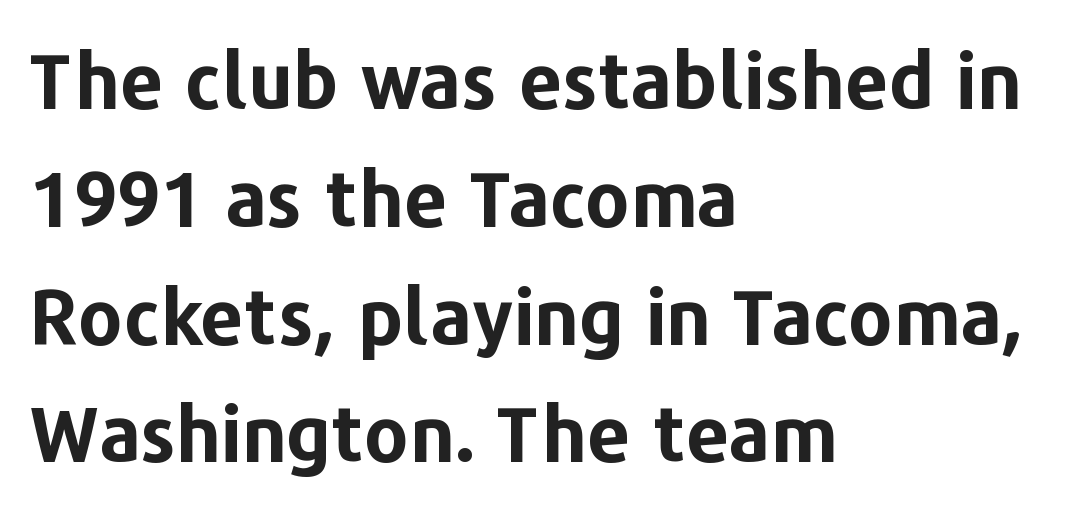
The image shows 77 px bold sans-serif type, upright; set left-aligned, normal line spacing (1.53x), normal letter spacing, not underlined; low stroke contrast and a medium x-height.
